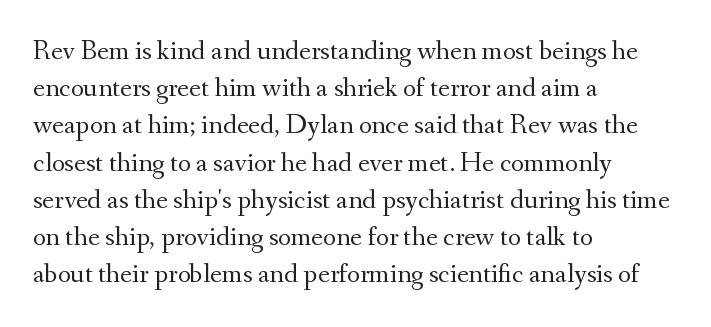
The setting favours the left margin, as ordinary paragraphs usually do. Stem width sits at or under what a default text font uses. The space beneath each line is pristine and unruled. It's the straight-up-and-down kind of type. Compared with typical paragraphs, the rows here are spaced about the same.
